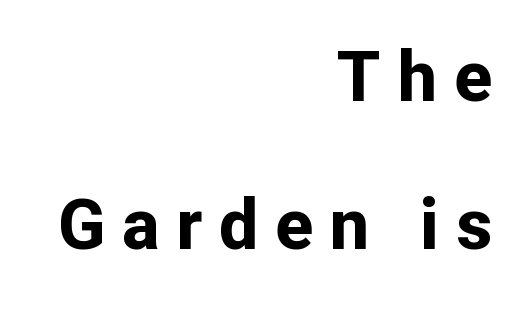
The rendering uses natural spacing where letterforms have individual widths. Reading down the column, the eye jumps a long way to each next line. Quick note: not italic, upright. This is heavy type, rendered in bold. Descenders hang freely into open space. Look at the bottom of the vertical strokes: they stop flat, with no serifs.
